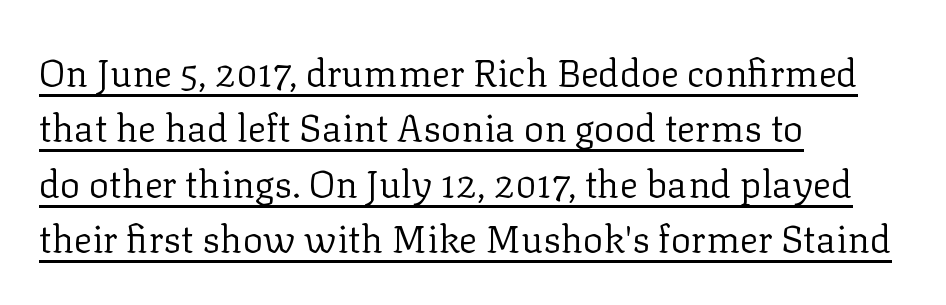
{"serif": "yes", "italic": "no", "bold": "no", "weight": "regular", "width": "normal", "stroke_contrast": "low", "x_height": "medium", "monospaced": "no", "underline": "yes", "align": "left", "line_spacing": "normal", "line_spacing_ratio": 1.46, "letter_spacing": "normal", "letter_spacing_em": 0.0, "glyph_px": 38}
